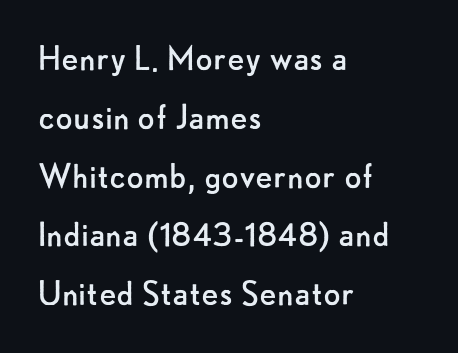
Q: Is the text bold? A: No.
Q: Is the text italic (slanted)? A: No, it is upright.
Q: Is the typeface a serif or a sans-serif typeface? A: Sans-serif.
Q: Is the text underlined? A: No.
Q: How is the paragraph aligned? A: Left-aligned.
Q: Is the spacing between letters normal or unusually wide? A: Normal.
Q: Is the spacing between lines tight, normal or loose? A: Normal.
Q: Width (condensed, normal, or wide)? A: Normal.
Q: Stroke contrast? A: Low.
Q: x-height? A: Small.
Q: Monospaced? A: No.
